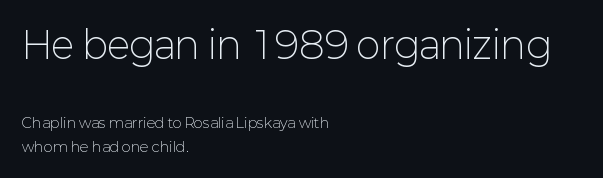
Q: Is the text bold? A: No.
Q: Is the text italic (slanted)? A: No, it is upright.
Q: Is the typeface a serif or a sans-serif typeface? A: Sans-serif.
Q: Is the text underlined? A: No.
Q: How is the paragraph aligned? A: Left-aligned.
Q: Is the spacing between letters normal or unusually wide? A: Normal.
Q: Is the spacing between lines tight, normal or loose? A: Normal.
Q: Which block of text is set in a larger size, the first (top) or the second (bottom)? A: The first (top) one.
Q: Width (condensed, normal, or wide)? A: Normal.
Q: Stroke contrast? A: Low.
Q: x-height? A: Medium.
Q: Monospaced? A: No.
